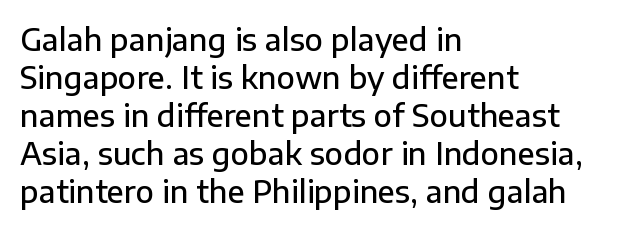
{"serif": "no", "italic": "no", "bold": "semi", "weight": "semibold", "width": "normal", "stroke_contrast": "low", "x_height": "medium", "monospaced": "no", "underline": "no", "align": "left", "line_spacing": "normal", "line_spacing_ratio": 1.27, "letter_spacing": "normal", "letter_spacing_em": 0.0, "glyph_px": 30}
